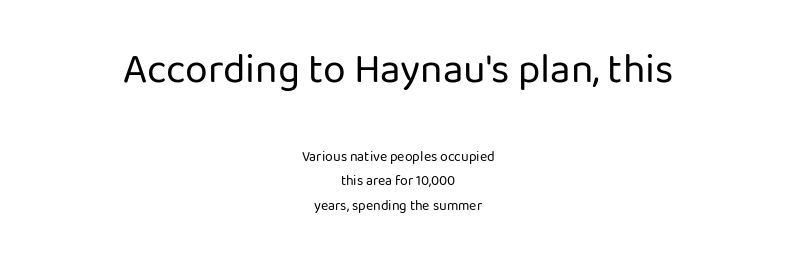
Visually the block forms a symmetrical silhouette, jagged on both flanks. I'd call this a sans setting — the letters go barefoot. Descenders are the only things crossing below the line. No italicization has been applied; the sample stays upright. Is this a fixed-width face? No — the glyphs have proportional, varying widths. These glyphs show unthickened strokes, regular width or finer.
